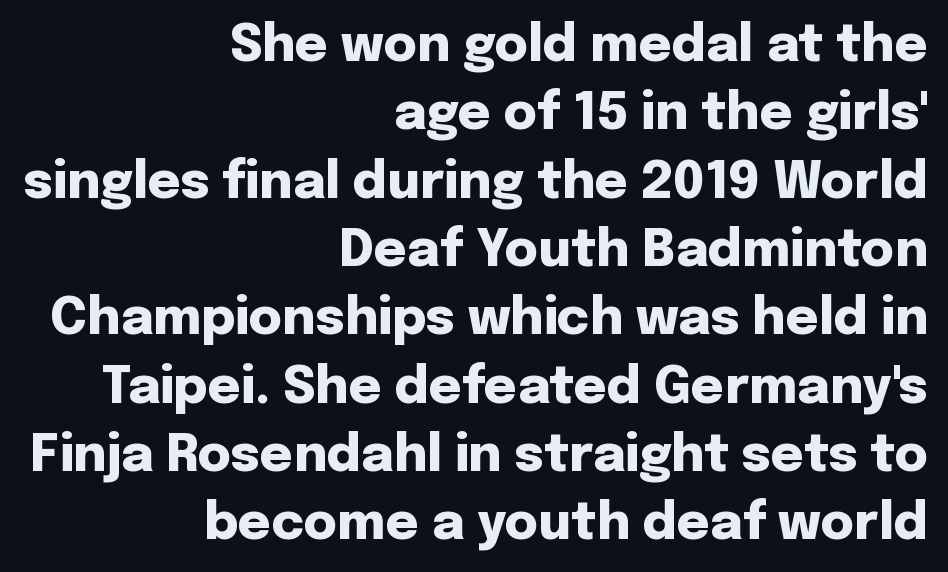
{"serif": "no", "italic": "no", "bold": "yes", "weight": "heavy", "width": "normal", "stroke_contrast": "low", "x_height": "medium", "monospaced": "no", "underline": "no", "align": "right", "line_spacing": "normal", "line_spacing_ratio": 1.34, "letter_spacing": "normal", "letter_spacing_em": 0.0, "glyph_px": 51}
